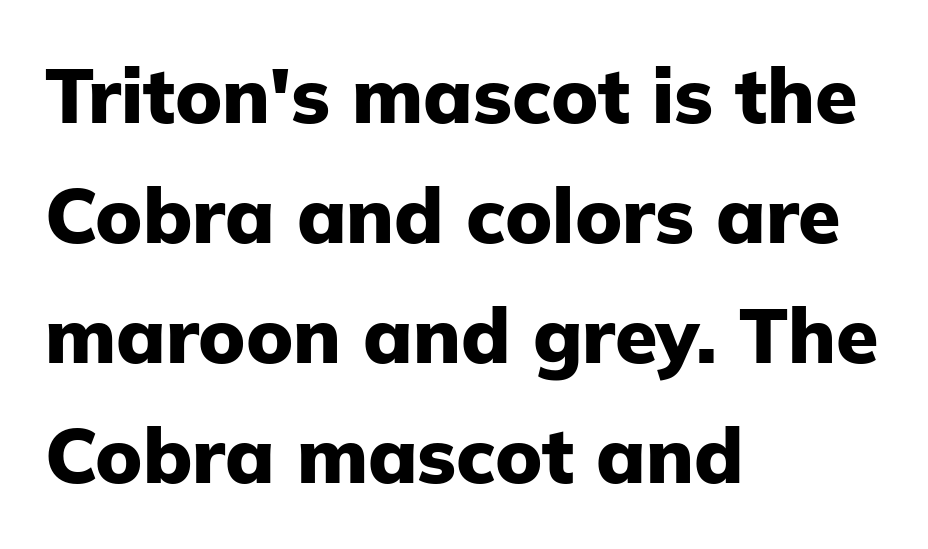
{"serif": "no", "italic": "no", "bold": "yes", "weight": "heavy", "width": "normal", "stroke_contrast": "low", "x_height": "medium", "monospaced": "no", "underline": "no", "align": "left", "line_spacing": "normal", "line_spacing_ratio": 1.56, "letter_spacing": "normal", "letter_spacing_em": 0.0, "glyph_px": 77}
